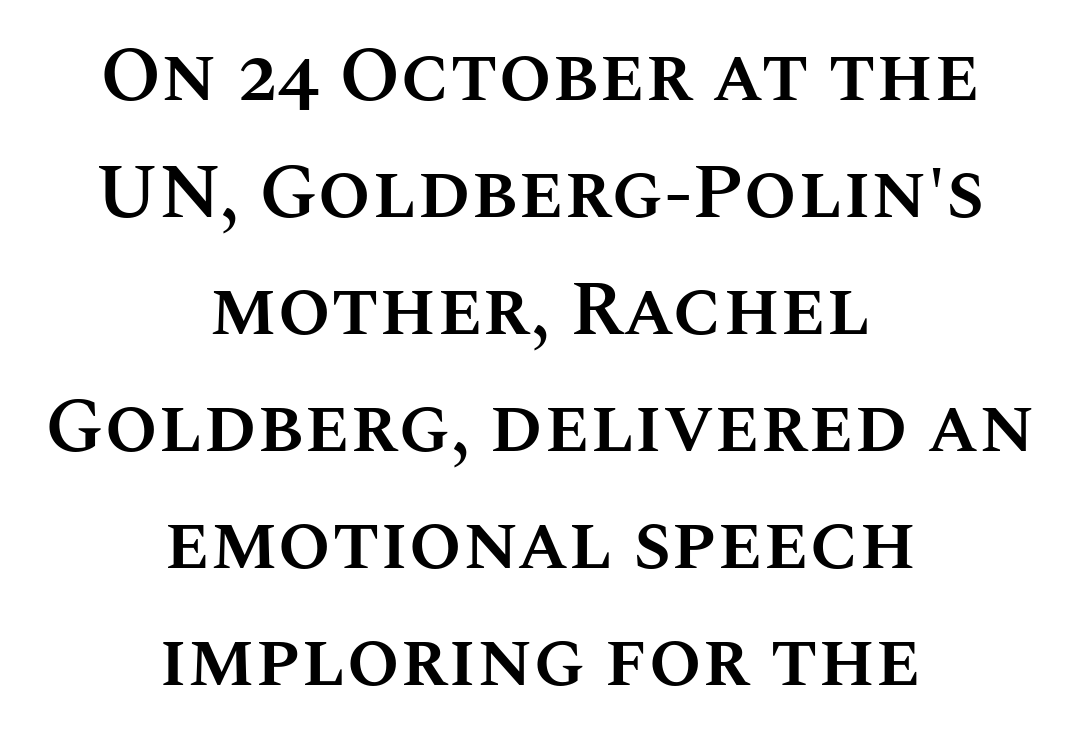
Look at the tracking — it's just the regular setting, nothing added. Varying glyph widths throughout — classic text-font behaviour. The setting favours the middle, as headings and verse often do. Is there any slant? The stems are plumb. Underline: absent. The glyphs have the mass of a demibold cut, below bold.
